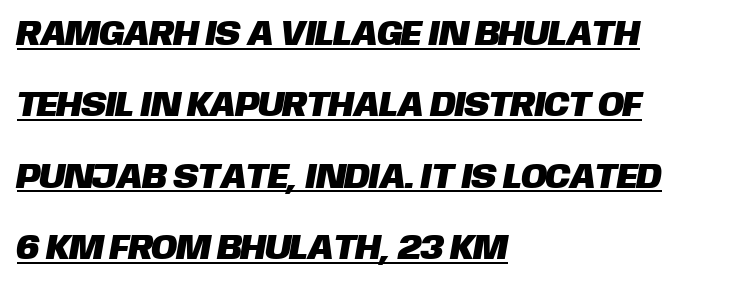
Q: Is the typeface a serif or a sans-serif typeface? A: Sans-serif.
Q: Is the text underlined? A: Yes.
Q: How is the paragraph aligned? A: Left-aligned.
Q: Is the spacing between letters normal or unusually wide? A: Normal.
Q: Is the spacing between lines tight, normal or loose? A: Loose.
Q: Width (condensed, normal, or wide)? A: Normal.
Q: Stroke contrast? A: Low.
Q: x-height? A: Large.
Q: Monospaced? A: No.
